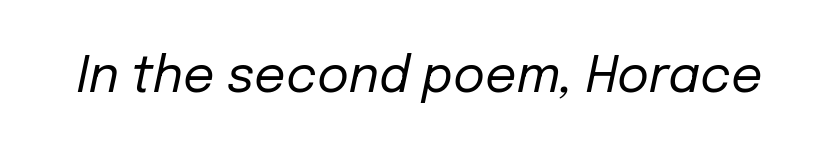
Q: Is the text bold? A: No.
Q: Is the text italic (slanted)? A: Yes, it leans right by about 12 degrees.
Q: Is the text underlined? A: No.
Q: Is the spacing between letters normal or unusually wide? A: Normal.
Q: Width (condensed, normal, or wide)? A: Normal.
Q: Stroke contrast? A: Low.
Q: x-height? A: Medium.
Q: Monospaced? A: No.
